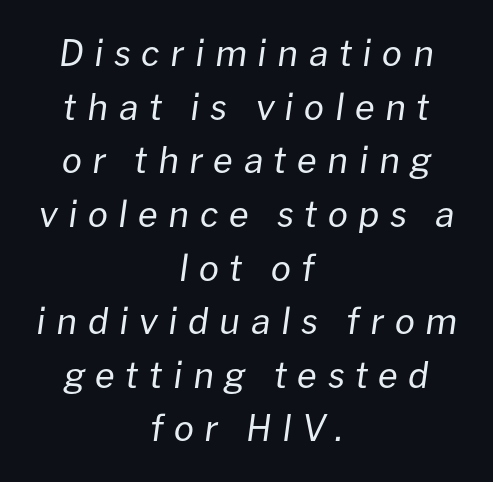
Descenders hang freely into open space. You could only call the tracking loose — the letters float apart. Observe the lean: these are italic letterforms. Compared with typical paragraphs, the rows here are spaced about the same. Think of a printed novel: that variable character pitch is what you see here. The text block is weighted toward neither margin, spreading evenly from the middle.
